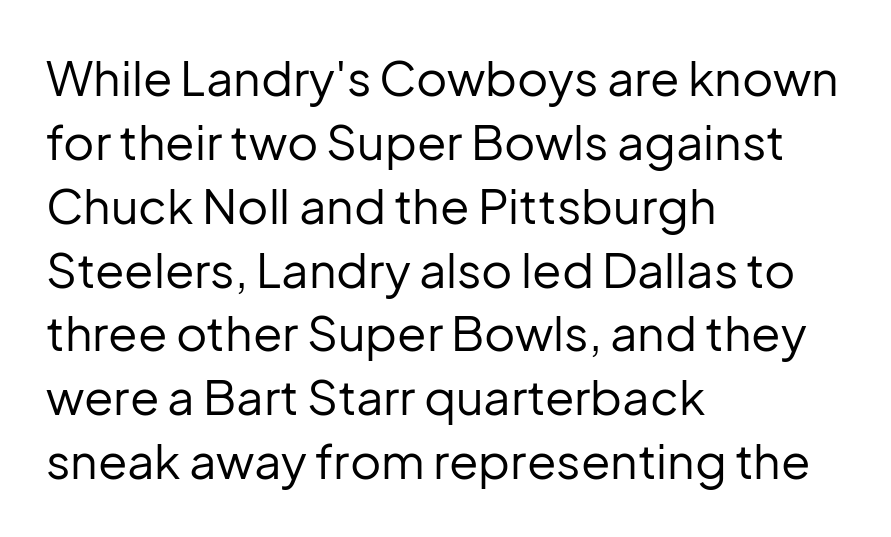
Q: Is the text bold? A: No.
Q: Is the text italic (slanted)? A: No, it is upright.
Q: Is the typeface a serif or a sans-serif typeface? A: Sans-serif.
Q: Is the text underlined? A: No.
Q: How is the paragraph aligned? A: Left-aligned.
Q: Is the spacing between letters normal or unusually wide? A: Normal.
Q: Is the spacing between lines tight, normal or loose? A: Normal.
Q: Width (condensed, normal, or wide)? A: Normal.
Q: Stroke contrast? A: Low.
Q: x-height? A: Medium.
Q: Monospaced? A: No.
